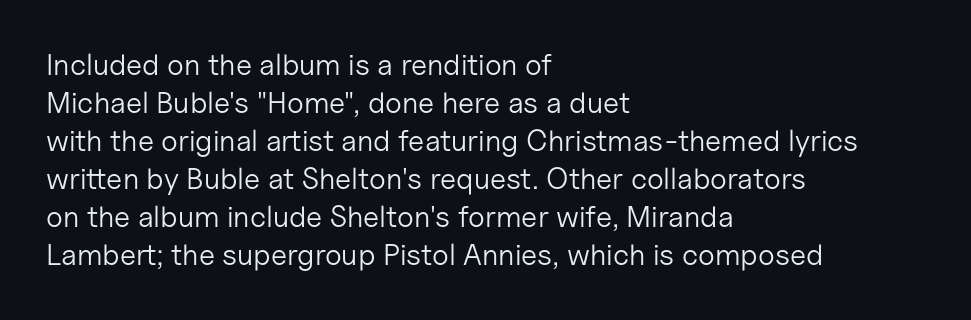
A clean baseline with only descenders dipping below it. A typesetter would mark this as roman, not italic. Looks like regular typesetting: each glyph gets only the width it needs. Compared with typical paragraphs, the rows here are spaced about the same. The passage shown is typeset with a sans-serif family.
